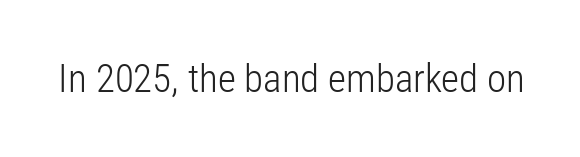
Q: Is the text bold? A: No.
Q: Is the text italic (slanted)? A: No, it is upright.
Q: Is the typeface a serif or a sans-serif typeface? A: Sans-serif.
Q: Is the text underlined? A: No.
Q: Is the spacing between letters normal or unusually wide? A: Normal.
Q: Width (condensed, normal, or wide)? A: Condensed.
Q: Stroke contrast? A: Low.
Q: x-height? A: Medium.
Q: Monospaced? A: No.
